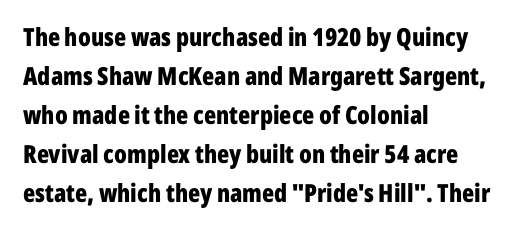
Vertical strokes here are truly vertical. In terms of letterspacing, this is plain default setting. This block has exactly the height ordinary leading produces. Pretty heavy lettering here — definitely bold.
